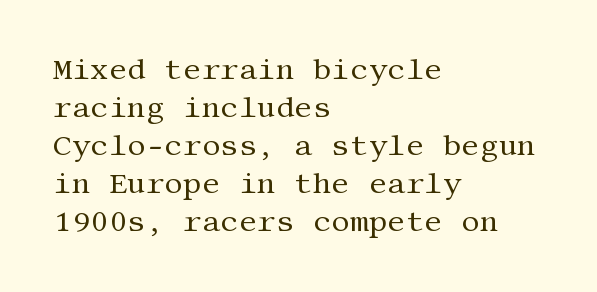
{"serif": "yes", "italic": "no", "bold": "no", "weight": "regular", "width": "normal", "stroke_contrast": "medium", "x_height": "large", "underline": "no", "align": "left", "line_spacing": "normal", "line_spacing_ratio": 1.31, "letter_spacing": "normal", "letter_spacing_em": 0.0, "glyph_px": 29}
